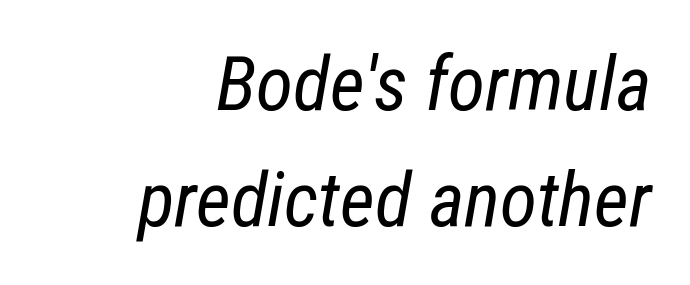
{"italic": "yes", "lean": "right", "slant_degrees": 12, "bold": "no", "weight": "regular", "width": "condensed", "stroke_contrast": "low", "x_height": "medium", "monospaced": "no", "underline": "no", "align": "right", "line_spacing": "normal", "line_spacing_ratio": 1.53, "letter_spacing": "normal", "letter_spacing_em": 0.0, "glyph_px": 76}
